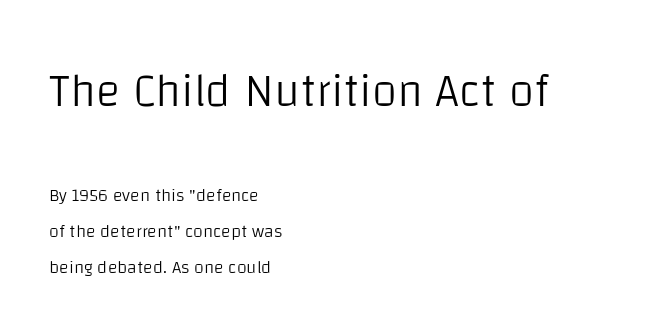
{"serif": "no", "italic": "no", "bold": "no", "weight": "light", "width": "normal", "stroke_contrast": "low", "x_height": "large", "monospaced": "no", "underline": "no", "align": "left", "line_spacing": "loose", "line_spacing_ratio": 2.0, "letter_spacing": "normal", "letter_spacing_em": 0.0, "larger_block": "first", "size_ratio": 2.56, "glyph_px": 46}
